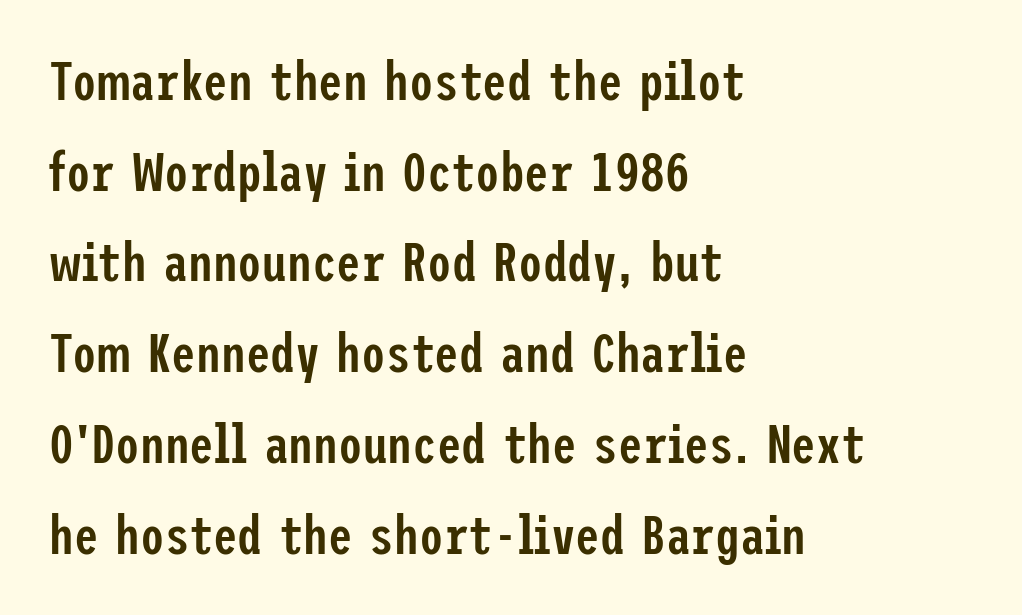
Q: Is the text bold? A: Semi-bold.
Q: Is the text italic (slanted)? A: No, it is upright.
Q: Is the typeface a serif or a sans-serif typeface? A: Sans-serif.
Q: Is the text underlined? A: No.
Q: How is the paragraph aligned? A: Left-aligned.
Q: Is the spacing between letters normal or unusually wide? A: Normal.
Q: Is the spacing between lines tight, normal or loose? A: Normal.
Q: Width (condensed, normal, or wide)? A: Condensed.
Q: Stroke contrast? A: Low.
Q: x-height? A: Medium.
